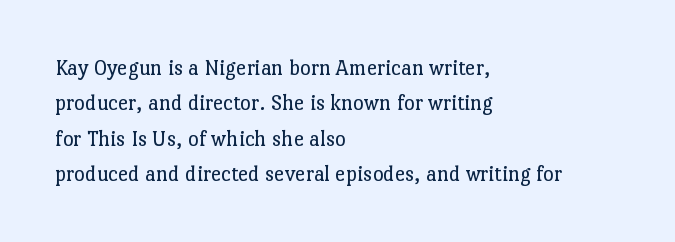
{"italic": "no", "bold": "no", "underline": "no", "align": "left", "line_spacing": "normal", "line_spacing_ratio": 1.54, "letter_spacing": "normal", "letter_spacing_em": 0.0, "glyph_px": 23}
